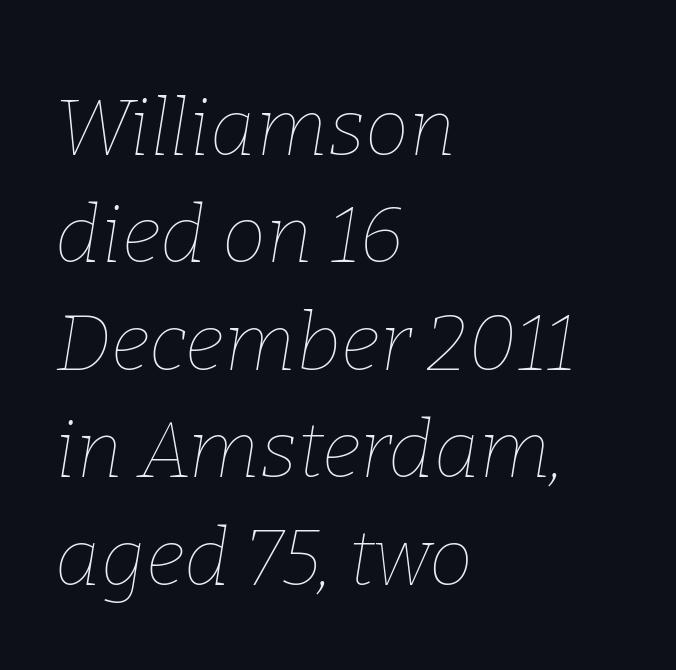
The image shows 79 px thin type, italic (leaning right); set left-aligned, normal line spacing (1.36x), normal letter spacing, not underlined; low stroke contrast and a medium x-height.
